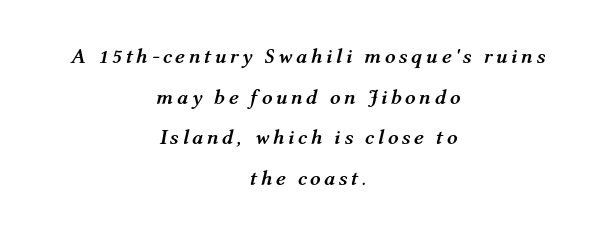
The image shows 21 px bold type, italic (leaning right); set centered, loose line spacing (1.94x), not underlined.
